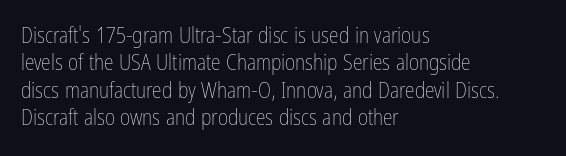
The image shows 22 px text type, upright; set left-aligned, normal line spacing (1.25x), normal letter spacing, not underlined.
